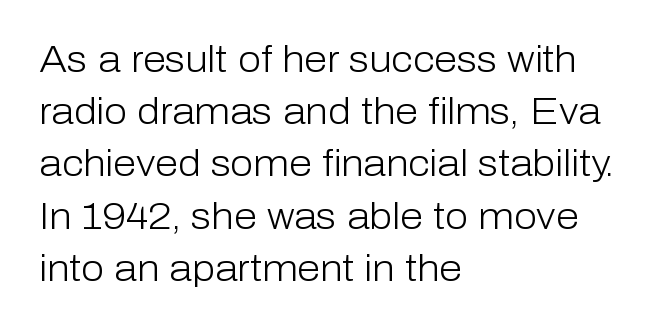
{"serif": "no", "italic": "no", "bold": "no", "weight": "light", "width": "normal", "stroke_contrast": "low", "x_height": "medium", "monospaced": "no", "underline": "no", "align": "left", "line_spacing": "normal", "line_spacing_ratio": 1.41, "letter_spacing": "normal", "letter_spacing_em": 0.0, "glyph_px": 37}
